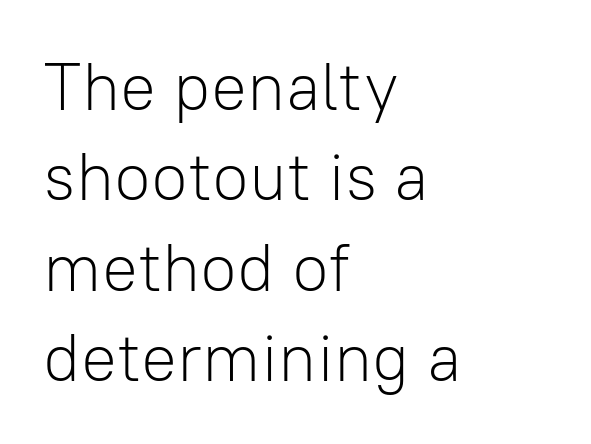
Q: Is the text bold? A: No.
Q: Is the text italic (slanted)? A: No, it is upright.
Q: Is the typeface a serif or a sans-serif typeface? A: Sans-serif.
Q: Is the text underlined? A: No.
Q: How is the paragraph aligned? A: Left-aligned.
Q: Is the spacing between letters normal or unusually wide? A: Normal.
Q: Is the spacing between lines tight, normal or loose? A: Normal.
Q: Width (condensed, normal, or wide)? A: Normal.
Q: Stroke contrast? A: Low.
Q: x-height? A: Medium.
Q: Monospaced? A: No.
